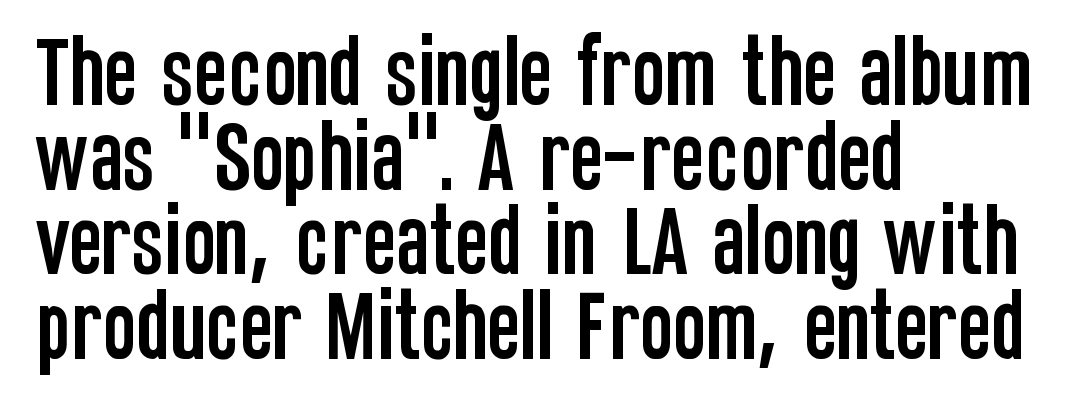
The image shows 79 px condensed sans-serif type, upright; set left-aligned, tight line spacing (1.07x), normal letter spacing, not underlined; low stroke contrast and a large x-height.
